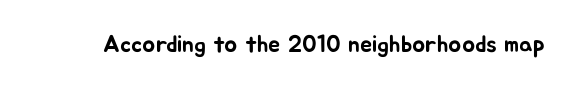
Observe the ordinary spacing: letters are neighbours, not strangers. Underline: absent. Rendered with straight, roman letterforms.
